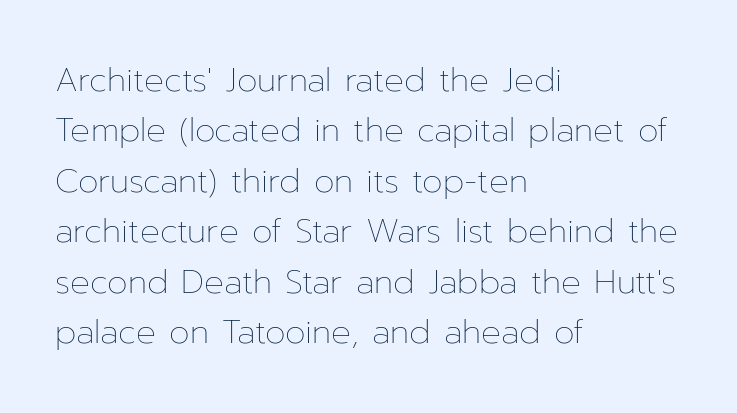
{"italic": "no", "bold": "no", "weight": "thin", "width": "normal", "stroke_contrast": "low", "x_height": "medium", "monospaced": "no", "underline": "no", "align": "left", "line_spacing": "normal", "line_spacing_ratio": 1.53, "letter_spacing": "normal", "letter_spacing_em": 0.0, "glyph_px": 33}
